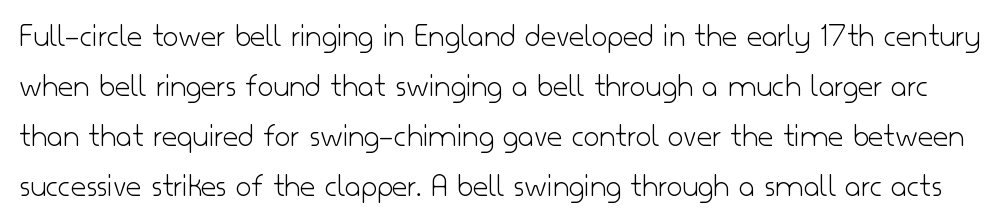
Letters rest on an invisible, unmarked baseline. Note: no serifs on the glyphs. Is this a fixed-width face? No — the glyphs have proportional, varying widths. This reads as an unemphasized weight, regular at the heaviest. Characters follow at the spacing the type designer built in. This sample keeps an unexceptional amount of space between lines.
